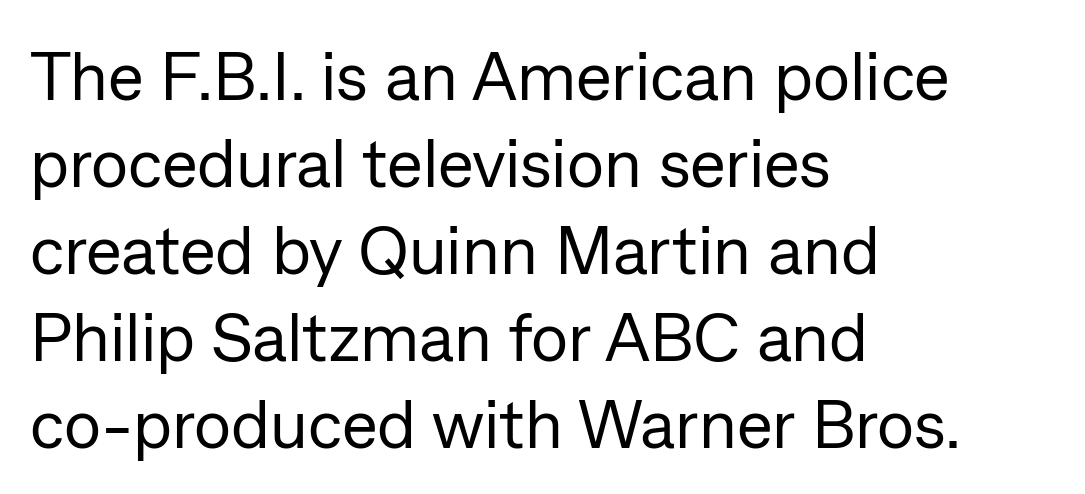
Q: Is the text bold? A: No.
Q: Is the text italic (slanted)? A: No, it is upright.
Q: Is the typeface a serif or a sans-serif typeface? A: Sans-serif.
Q: Is the text underlined? A: No.
Q: How is the paragraph aligned? A: Left-aligned.
Q: Is the spacing between letters normal or unusually wide? A: Normal.
Q: Is the spacing between lines tight, normal or loose? A: Normal.
Q: Width (condensed, normal, or wide)? A: Normal.
Q: Stroke contrast? A: Low.
Q: x-height? A: Medium.
Q: Monospaced? A: No.
